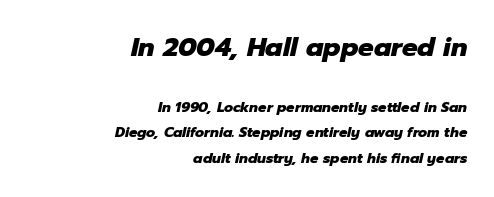
The rendering anchors every line to the right-hand side. Students, note that the glyphs here touch the page at normal intervals. Has an underline been added? It has not. How heavy is the stroke? Heavy — this is a bold.
